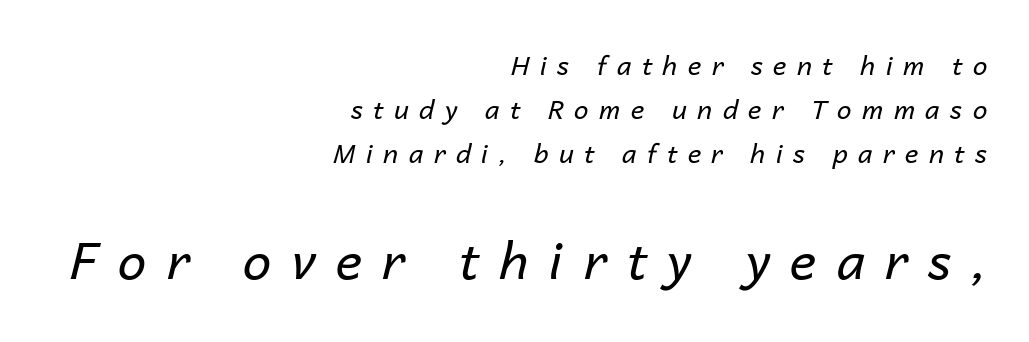
The image shows 51 px regular-weight type, italic (leaning right); set right-aligned, normal line spacing (1.69x), unusually wide letter spacing (+0.4 em), not underlined; the second (bottom) block is 1.96x larger; low stroke contrast and a medium x-height.
